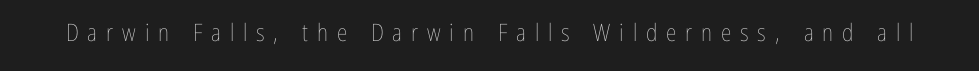
Q: Is the text bold? A: No.
Q: Is the text italic (slanted)? A: No, it is upright.
Q: Is the text underlined? A: No.
Q: Is the spacing between letters normal or unusually wide? A: Unusually wide.
